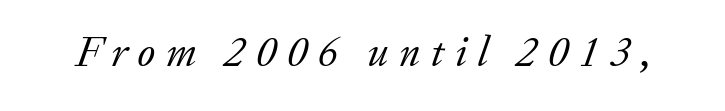
The image shows 42 px regular-weight serif type, italic (leaning right); set unusually wide letter spacing (+0.25 em), not underlined; low stroke contrast and a medium x-height.
